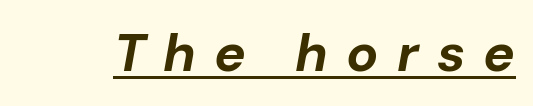
Words appear elongated and porous because spacing is wide. Proportional: the letters do not fall into vertical columns. This is underlined copy, the kind a proofreader might mark for attention. The glyphs have the mass of a bold cut. It's the slanting kind of type.
